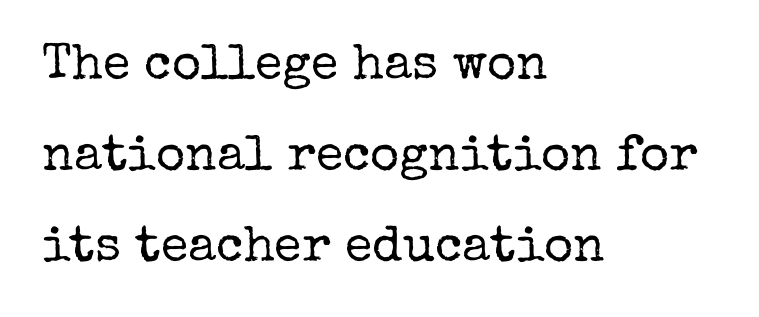
Unlike a clean sans, this face finishes its strokes with serifs. Horizontally, the lines are justified to the leading edge only. Is this a heavy cut? Hardly; it is regular or lighter. The type is set solid horizontally, with unmodified tracking.
